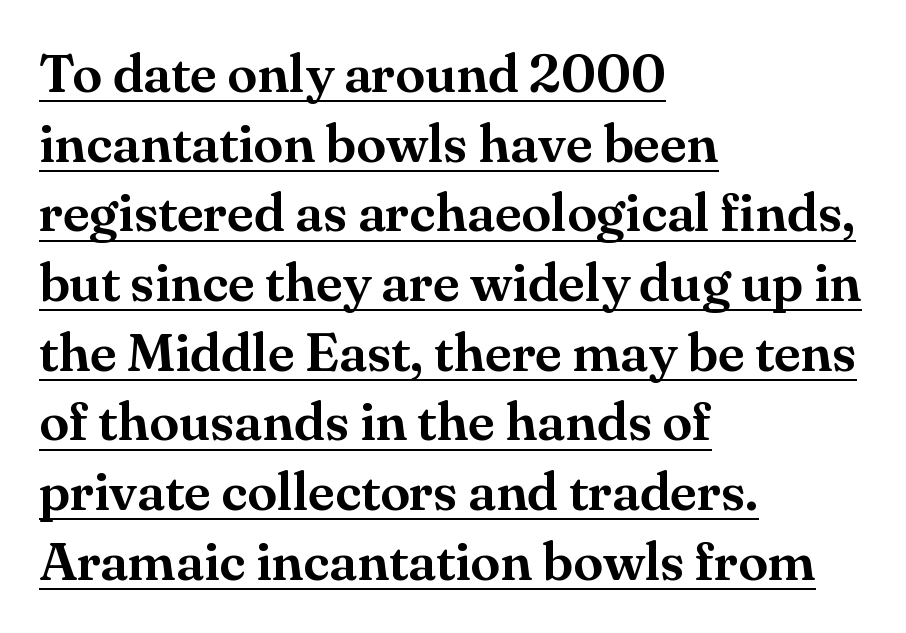
Q: Is the text italic (slanted)? A: No, it is upright.
Q: Is the typeface a serif or a sans-serif typeface? A: Serif.
Q: Is the text underlined? A: Yes.
Q: How is the paragraph aligned? A: Left-aligned.
Q: Is the spacing between letters normal or unusually wide? A: Normal.
Q: Is the spacing between lines tight, normal or loose? A: Normal.
Q: Width (condensed, normal, or wide)? A: Normal.
Q: Stroke contrast? A: Medium.
Q: x-height? A: Small.
Q: Monospaced? A: No.
